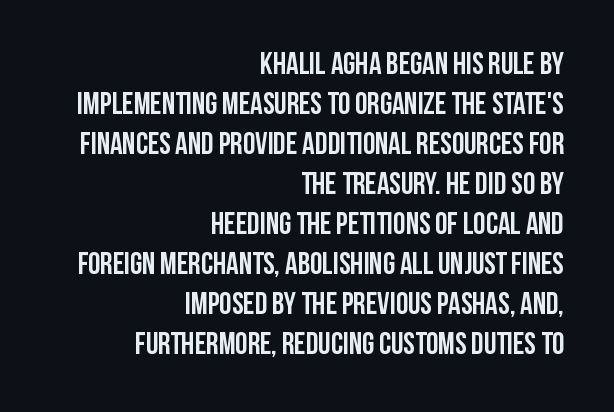
Looks like regular typesetting: each glyph gets only the width it needs. Regarding serifs, this sample does without them. No word sits above an underline. The space between consecutive lines is moderate. If you drew a ruler down the right edge, every line would touch it. Quick note: not italic, upright.
